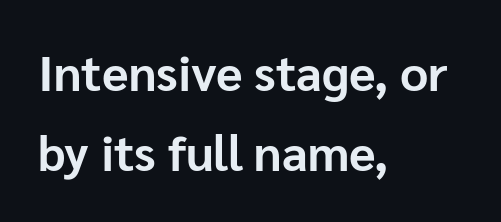
Alignment: flush left. Every character sits straight up, as roman type does. Varying glyph widths throughout — classic text-font behaviour. A normal amount of white space separates one row of letters from the next. Is the type bold? Yes — the strokes are clearly thick and heavy.
